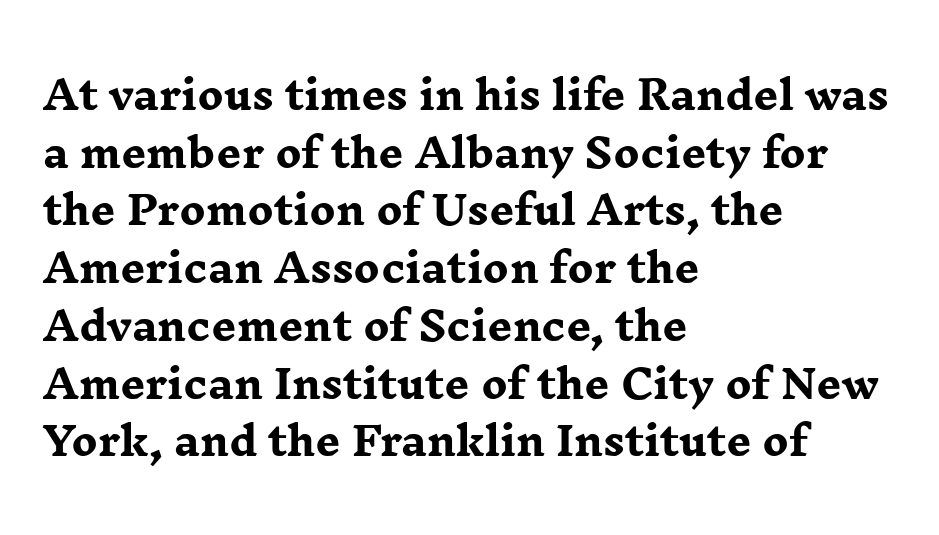
Regarding leading, the lines here are spaced in the standard way. The lines are quadded left. The gap between lines stays unmarked. Note: serifs present on the glyphs. The tracking reads as untouched default to a designer's eye.
